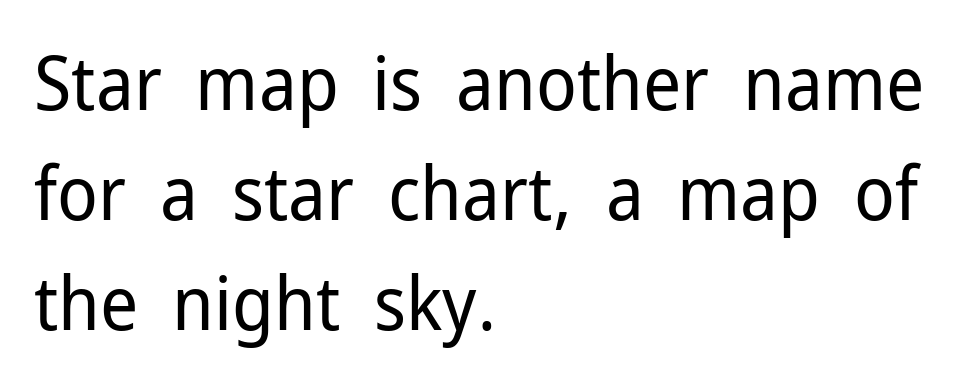
Is the letter spacing exaggerated? No — it looks like the ordinary default. Only glyphs here, with clear space below each row. Regular leading. No heavy texture on the line: the type isn't bold.
